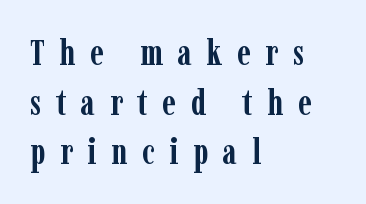
{"serif": "yes", "italic": "no", "bold": "yes", "weight": "semibold", "width": "condensed", "stroke_contrast": "low", "x_height": "medium", "monospaced": "no", "underline": "no", "align": "left", "line_spacing": "normal", "line_spacing_ratio": 1.38, "letter_spacing": "wide", "letter_spacing_em": 0.41, "glyph_px": 36}
